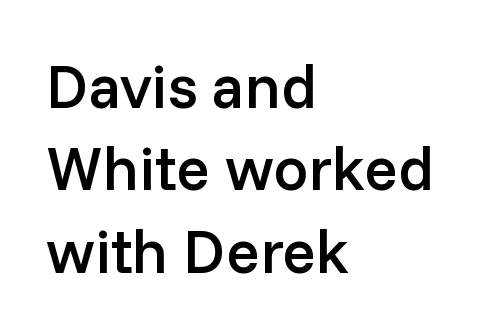
All the whitespace from short lines collects on the right. This block has exactly the height ordinary leading produces. Here the designer chose a conventional face with non-uniform glyph widths. In terms of posture, this sample is upright. Look at the stroke-to-counter ratio: somewhat heavy, a semibold. The line texture is even and compact thanks to regular tracking.
